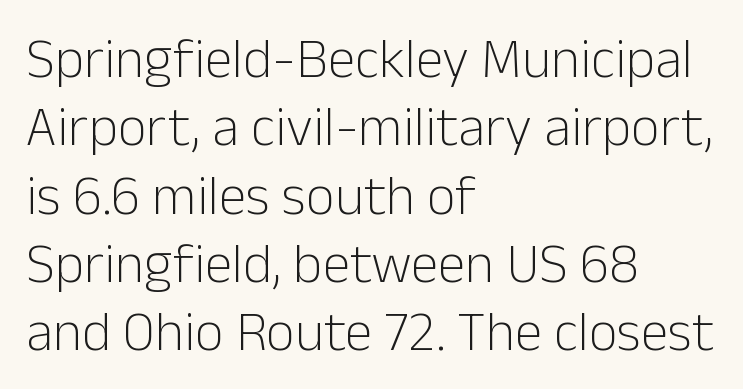
Q: Is the text bold? A: No.
Q: Is the text italic (slanted)? A: No, it is upright.
Q: Is the typeface a serif or a sans-serif typeface? A: Sans-serif.
Q: Is the text underlined? A: No.
Q: How is the paragraph aligned? A: Left-aligned.
Q: Is the spacing between letters normal or unusually wide? A: Normal.
Q: Width (condensed, normal, or wide)? A: Normal.
Q: Stroke contrast? A: Low.
Q: x-height? A: Medium.
Q: Monospaced? A: No.
